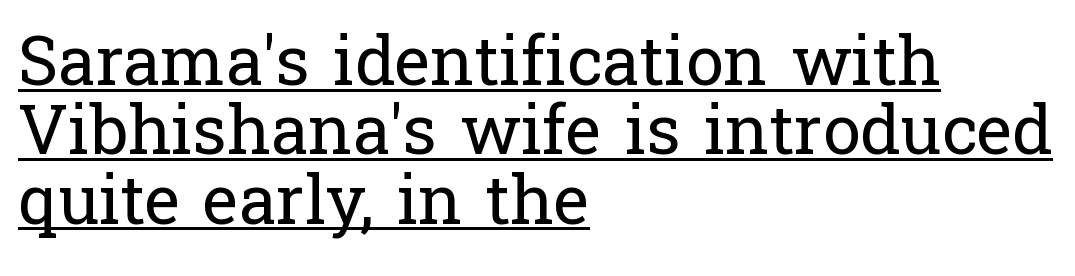
Q: Is the text bold? A: No.
Q: Is the text italic (slanted)? A: No, it is upright.
Q: Is the typeface a serif or a sans-serif typeface? A: Serif.
Q: Is the text underlined? A: Yes.
Q: How is the paragraph aligned? A: Left-aligned.
Q: Is the spacing between letters normal or unusually wide? A: Normal.
Q: Is the spacing between lines tight, normal or loose? A: Tight.
Q: Width (condensed, normal, or wide)? A: Normal.
Q: Stroke contrast? A: Low.
Q: x-height? A: Medium.
Q: Monospaced? A: No.
